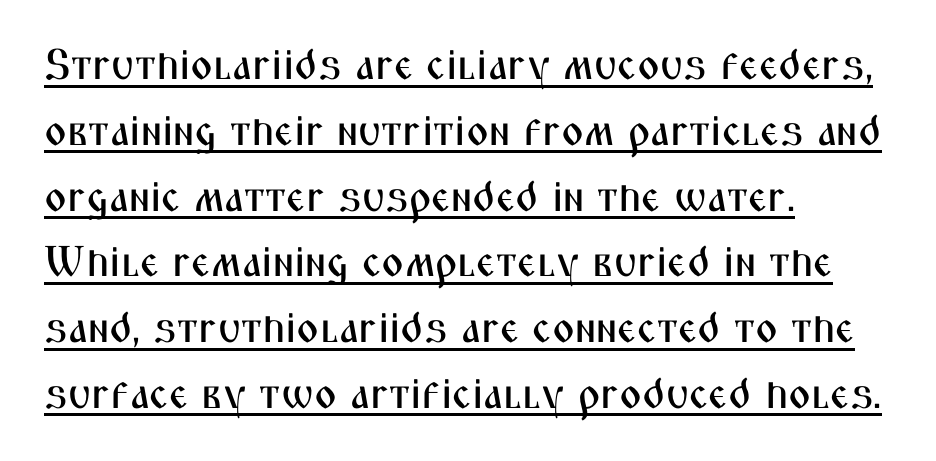
{"serif": "no", "italic": "no", "width": "condensed", "stroke_contrast": "medium", "x_height": "medium", "monospaced": "no", "underline": "yes", "align": "left", "line_spacing": "normal", "line_spacing_ratio": 1.53, "letter_spacing": "normal", "letter_spacing_em": 0.0, "glyph_px": 43}
